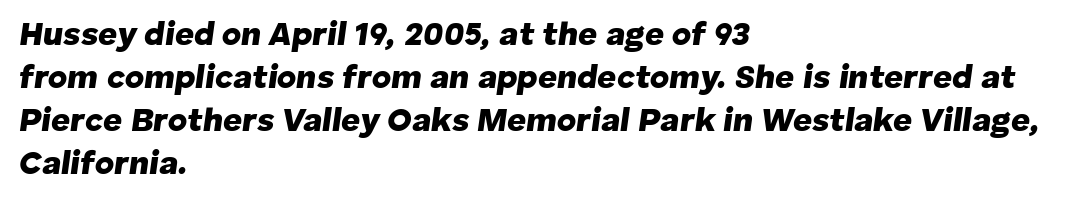
The image shows 33 px heavy type, italic (leaning right); set left-aligned, normal line spacing (1.3x), normal letter spacing, not underlined; low stroke contrast and a medium x-height.
